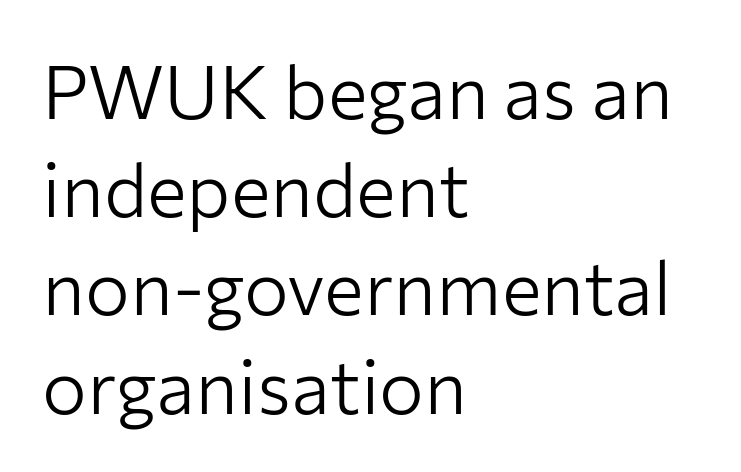
{"serif": "no", "italic": "no", "bold": "no", "weight": "light", "width": "normal", "stroke_contrast": "low", "x_height": "medium", "monospaced": "no", "underline": "no", "align": "left", "line_spacing": "normal", "line_spacing_ratio": 1.31, "letter_spacing": "normal", "letter_spacing_em": 0.0, "glyph_px": 75}
